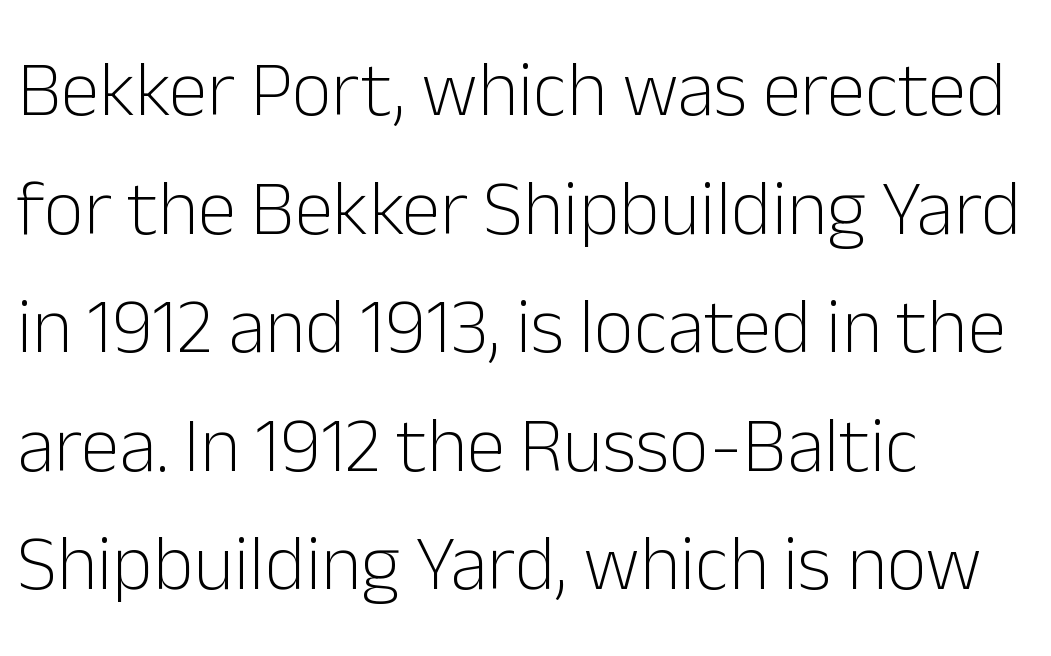
{"serif": "no", "italic": "no", "bold": "no", "weight": "light", "width": "normal", "stroke_contrast": "low", "x_height": "medium", "monospaced": "no", "underline": "no", "align": "left", "line_spacing": "normal", "line_spacing_ratio": 1.52, "letter_spacing": "normal", "letter_spacing_em": 0.0, "glyph_px": 78}
